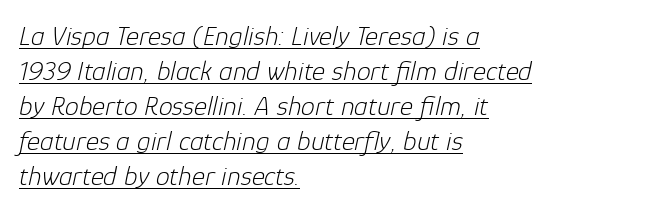
The horizontal fit of the characters is conventional and even. Note the varied advance widths — an 'i' is clearly narrower than an 'm'. The sample's only ornament is a line tracing under the words. The rag falls on the right side of this text block.
